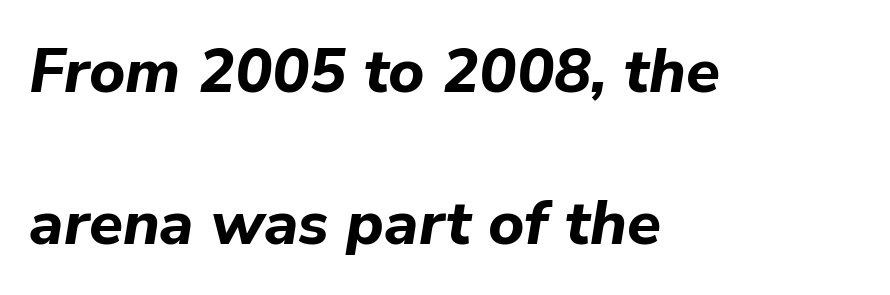
A great deal of white space separates one row of letters from the next. Rule under the text: the space is simply empty. If you drew a line through each stem, it would be angled. The horizontal fit of the characters is conventional and even. Proportional: the letters do not fall into vertical columns. Typographic density is high because the face is bold.
